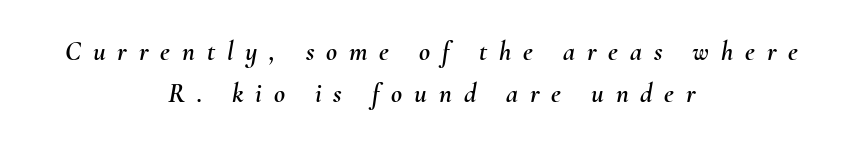
The image shows 27 px text type, italic (leaning right); set centered, normal line spacing (1.56x), unusually wide letter spacing (+0.44 em), not underlined.
